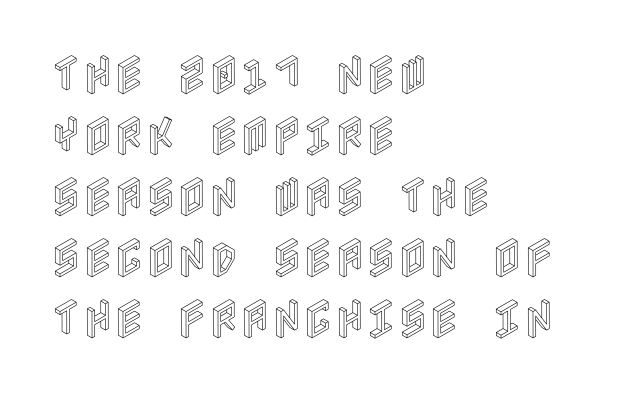
Q: Is the text italic (slanted)? A: No, it is upright.
Q: Is the text underlined? A: No.
Q: How is the paragraph aligned? A: Left-aligned.
Q: Is the spacing between letters normal or unusually wide? A: Normal.
Q: Is the spacing between lines tight, normal or loose? A: Normal.
Q: Width (condensed, normal, or wide)? A: Condensed.
Q: x-height? A: Large.
